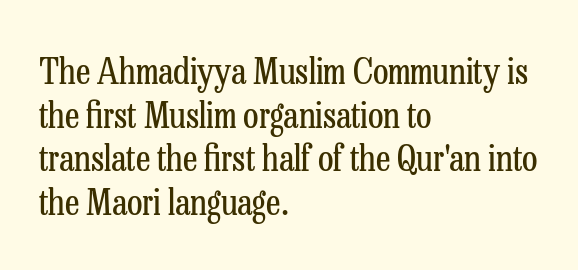
Here the designer chose a conventional face with non-uniform glyph widths. Examine the stroke ends and you'll spot serifs. The rendering keeps characters at their native spacing. Visually the block forms a straight wall on the left and a jagged coastline on the right. The glyphs are unaccompanied by any horizontal stroke below them. The letterforms sit at book weight or below.
